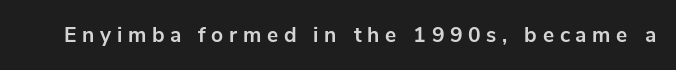
{"italic": "no", "bold": "yes", "underline": "no", "letter_spacing": "wide", "letter_spacing_em": 0.27, "glyph_px": 21}
